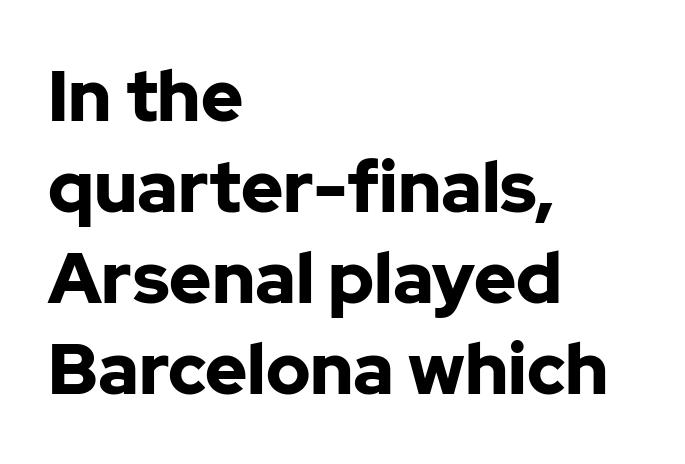
The image shows 71 px bold sans-serif type, upright; set left-aligned, normal line spacing (1.28x), normal letter spacing, not underlined; low stroke contrast and a medium x-height.
